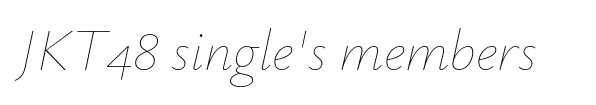
{"italic": "yes", "lean": "right", "slant_degrees": 12, "bold": "no", "weight": "thin", "width": "normal", "stroke_contrast": "low", "x_height": "small", "monospaced": "no", "underline": "no", "letter_spacing": "normal", "letter_spacing_em": 0.0, "glyph_px": 57}
